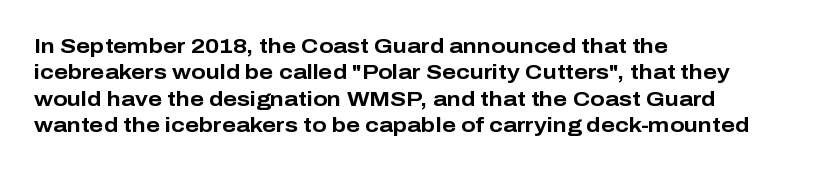
The image shows 21 px bold type, upright; set left-aligned, normal line spacing (1.26x), normal letter spacing, not underlined.
